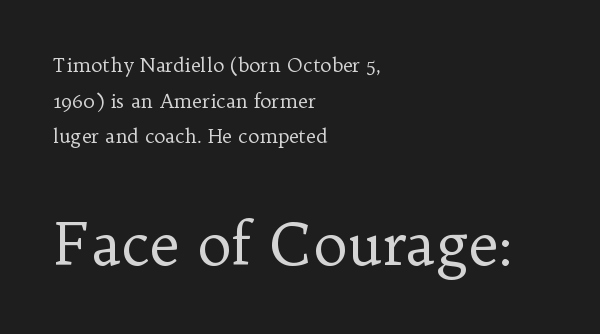
Q: Is the text bold? A: No.
Q: Is the text italic (slanted)? A: No, it is upright.
Q: Is the typeface a serif or a sans-serif typeface? A: Serif.
Q: Is the text underlined? A: No.
Q: How is the paragraph aligned? A: Left-aligned.
Q: Is the spacing between letters normal or unusually wide? A: Normal.
Q: Which block of text is set in a larger size, the first (top) or the second (bottom)? A: The second (bottom) one.
Q: Width (condensed, normal, or wide)? A: Normal.
Q: Stroke contrast? A: Low.
Q: x-height? A: Medium.
Q: Monospaced? A: No.
